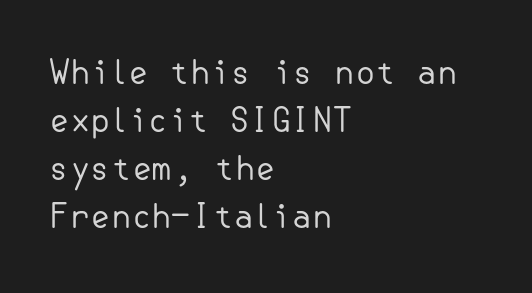
Q: Is the text bold? A: No.
Q: Is the text italic (slanted)? A: No, it is upright.
Q: Is the typeface a serif or a sans-serif typeface? A: Sans-serif.
Q: Is the text underlined? A: No.
Q: How is the paragraph aligned? A: Left-aligned.
Q: Is the spacing between letters normal or unusually wide? A: Normal.
Q: Is the spacing between lines tight, normal or loose? A: Normal.
Q: Width (condensed, normal, or wide)? A: Normal.
Q: Stroke contrast? A: Low.
Q: x-height? A: Small.
